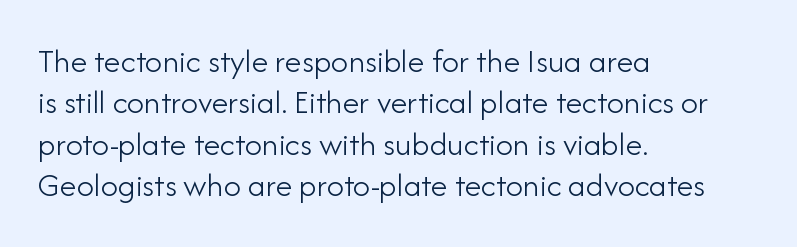
The image shows 34 px light sans-serif type, upright; set left-aligned, line spacing 1.22x, normal letter spacing, not underlined; low stroke contrast and a small x-height.
